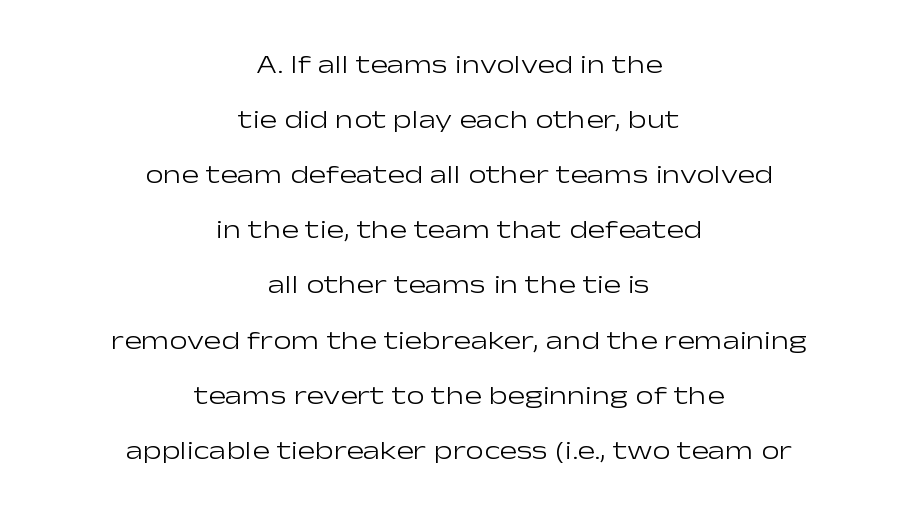
{"italic": "no", "bold": "no", "underline": "no", "align": "center", "line_spacing": "loose", "line_spacing_ratio": 2.12, "letter_spacing": "normal", "letter_spacing_em": 0.0, "glyph_px": 26}
